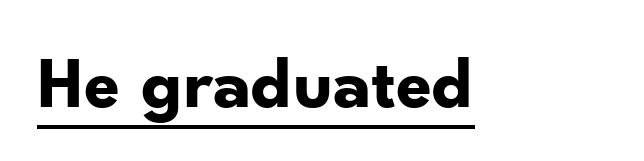
{"serif": "no", "italic": "no", "bold": "yes", "weight": "bold", "width": "normal", "stroke_contrast": "low", "x_height": "small", "monospaced": "no", "underline": "yes", "letter_spacing": "normal", "letter_spacing_em": 0.0, "glyph_px": 74}
